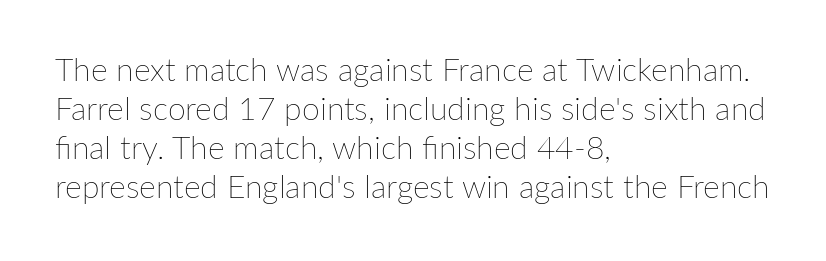
Descenders are the only things crossing below the line. Horizontal alignment here is leftward, the default for most running prose. The typography opts for an upright posture over an oblique one. Ink coverage per letter is moderate at most. Each word holds together tightly as a unit, with standard inter-letter gaps. Spacing verdict: proportional, widths tailored to each character.
